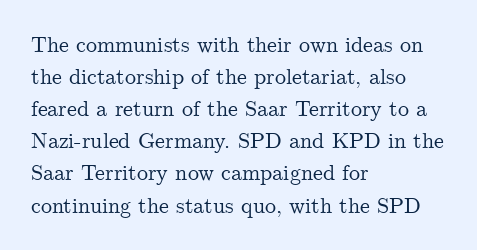
These lines were composed using upright roman letters. If you drew a ruler down the left edge, every line would touch it. In terms of leading, this rendering sits right in the middle. These lines keep a tight, regular rhythm from letter to letter. The glyphs are unaccompanied by any horizontal stroke below them.
